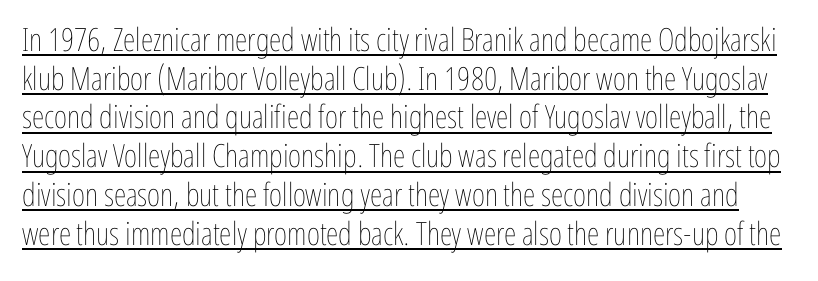
Posture: straight, roman, zero tilt. A typesetter would call this proportional, since set widths differ per character. In terms of letterspacing, this is plain default setting. Nothing heavy about these letters — not bold at all. Underlining? Definitely there.
